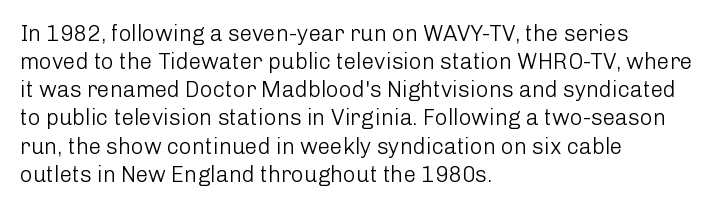
Normally led — the rows are evenly, conventionally spaced. Underlining? Definitely not there. The axis of the letterforms is exactly vertical. The passage is arranged the way most books set body copy — flush left. Default kerning and tracking; the words read as compact shapes.
